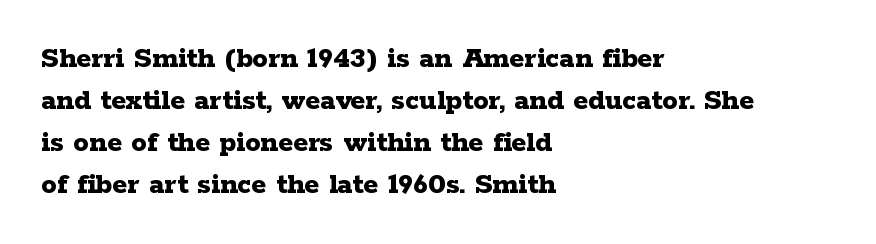
On the weight axis this lands at bold, roughly 700. A typesetter would call this proportional, since set widths differ per character. In CSS terms this would be text-align: left. Spacing between characters is what you'd get straight out of the box.
